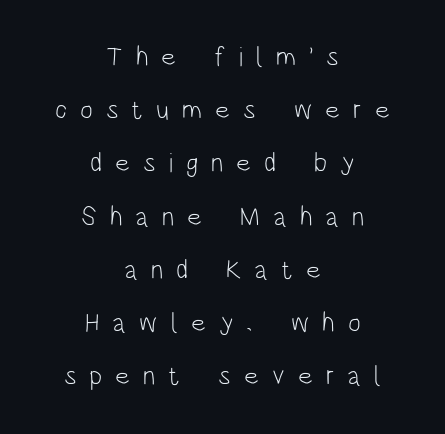
{"italic": "no", "bold": "no", "underline": "no", "align": "center", "line_spacing": "loose", "line_spacing_ratio": 1.97, "letter_spacing": "wide", "letter_spacing_em": 0.48, "glyph_px": 27}
